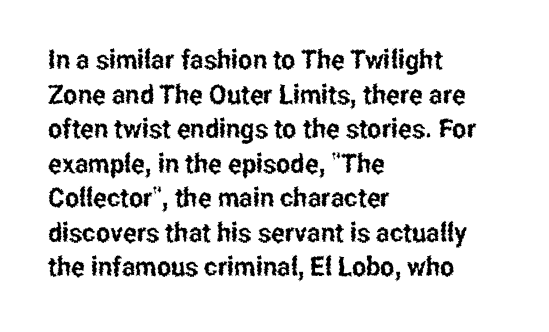
You could call the tracking neutral — neither tight nor loose. Interline gaps are of average width in this sample. The zone under the glyphs is completely vacant. A classic flush-left, rag-right setting is used for this passage. Style check: upright.
